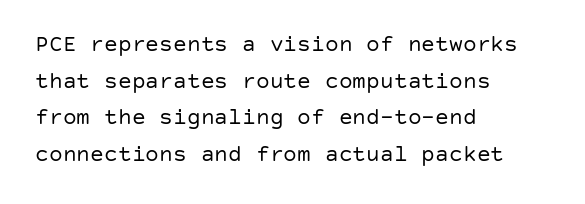
Q: Is the text bold? A: No.
Q: Is the text italic (slanted)? A: No, it is upright.
Q: Is the text underlined? A: No.
Q: How is the paragraph aligned? A: Left-aligned.
Q: Is the spacing between letters normal or unusually wide? A: Normal.
Q: Is the spacing between lines tight, normal or loose? A: Normal.
